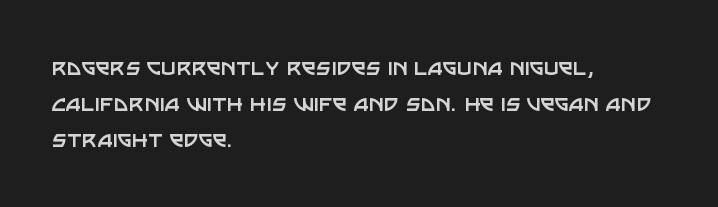
Teacher's note: observe the even left margin — that is flush-left alignment. Students, note that the glyphs here touch the page at normal intervals. Do the letters lean? They stand straight. Descenders hang freely into open space. Stem width sits at or under what a default text font uses.
